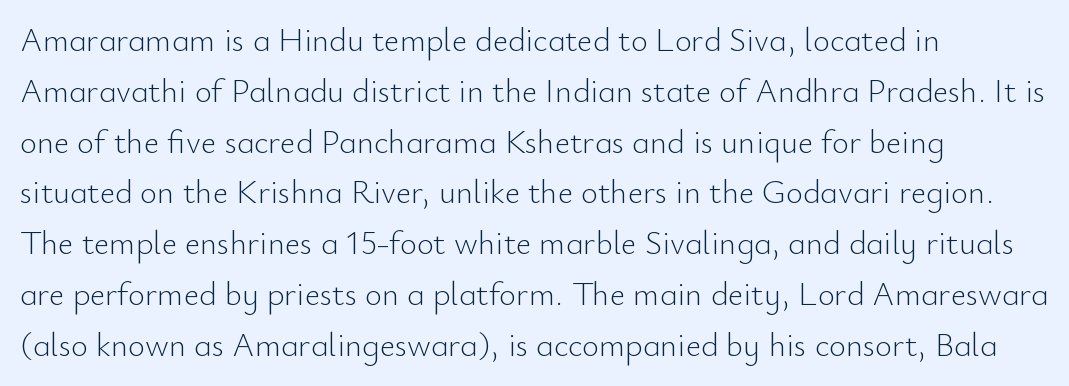
The image shows 33 px light sans-serif type, upright; set left-aligned, normal line spacing (1.54x), normal letter spacing, not underlined; low stroke contrast and a small x-height.
